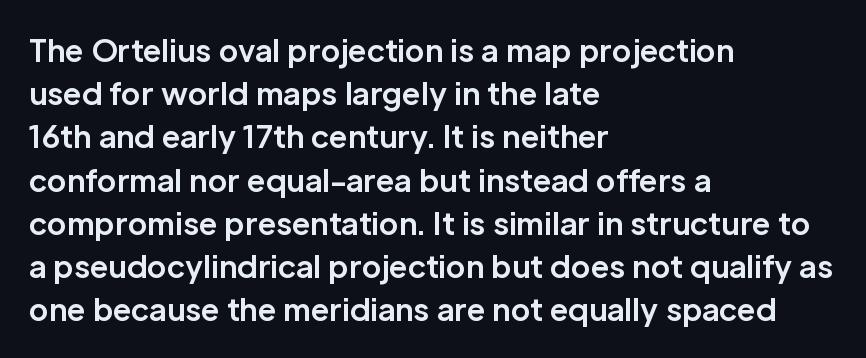
This sample uses an upright cut, with every glyph sitting square on the baseline. The horizontal fit of the characters is conventional and even. The baseline area is clear. The typeface chosen for these lines omits serifs. A classic flush-left, rag-right setting is used for this passage.
